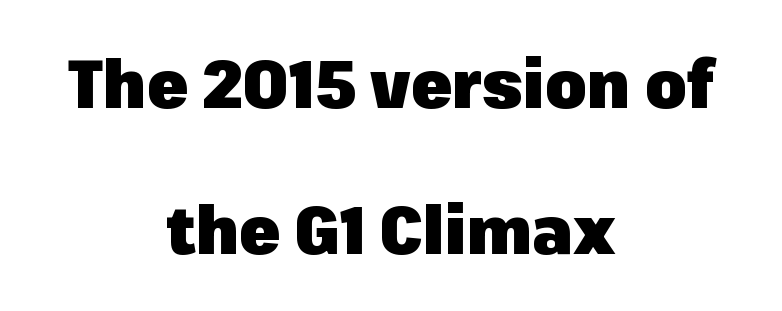
{"serif": "no", "italic": "no", "bold": "yes", "weight": "heavy", "width": "normal", "stroke_contrast": "low", "x_height": "medium", "monospaced": "no", "underline": "no", "align": "center", "line_spacing": "loose", "line_spacing_ratio": 2.18, "letter_spacing": "normal", "letter_spacing_em": 0.0, "glyph_px": 67}
